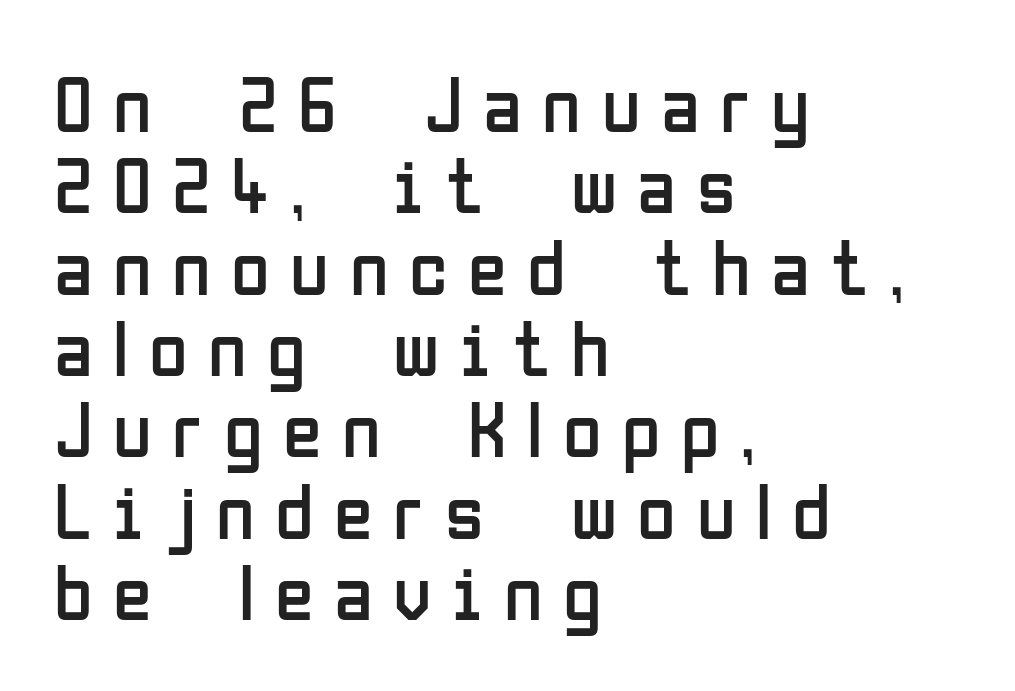
The rag falls on the right side of this text block. Each row of text sits above clean, open space. How would I describe the line gaps? Narrow and economical. To sum up the face: it is a sans, with no serifs. Quick note: not italic, upright. Vertical stems look standard width or narrower in stroke.
